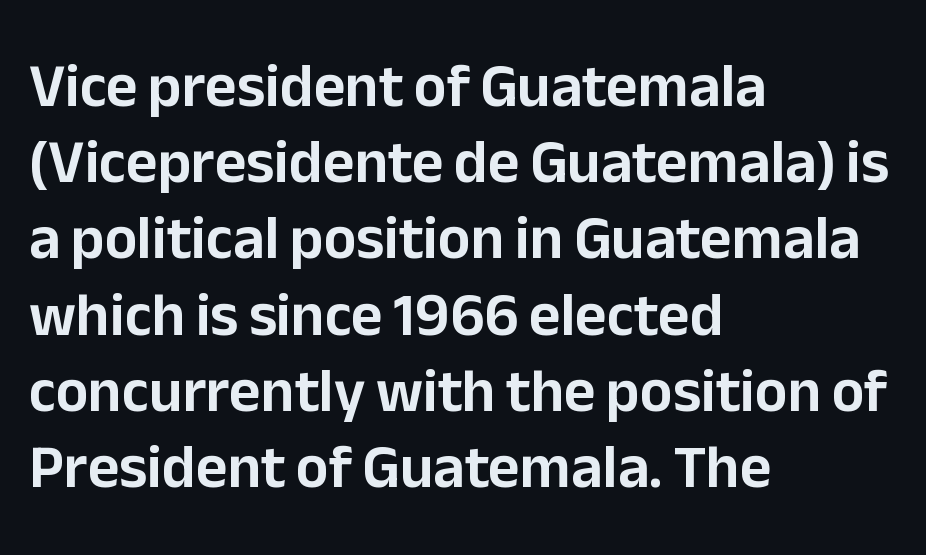
The image shows 61 px sans-serif type, upright; set left-aligned, normal line spacing (1.25x), normal letter spacing, not underlined; low stroke contrast and a medium x-height.
